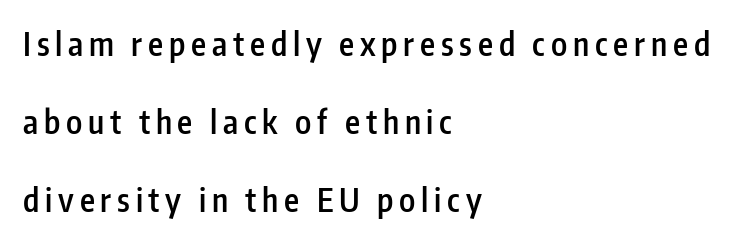
{"serif": "no", "italic": "no", "bold": "semi", "weight": "semibold", "width": "condensed", "stroke_contrast": "low", "x_height": "medium", "monospaced": "no", "underline": "no", "align": "left", "line_spacing": "loose", "line_spacing_ratio": 2.43, "glyph_px": 32}
